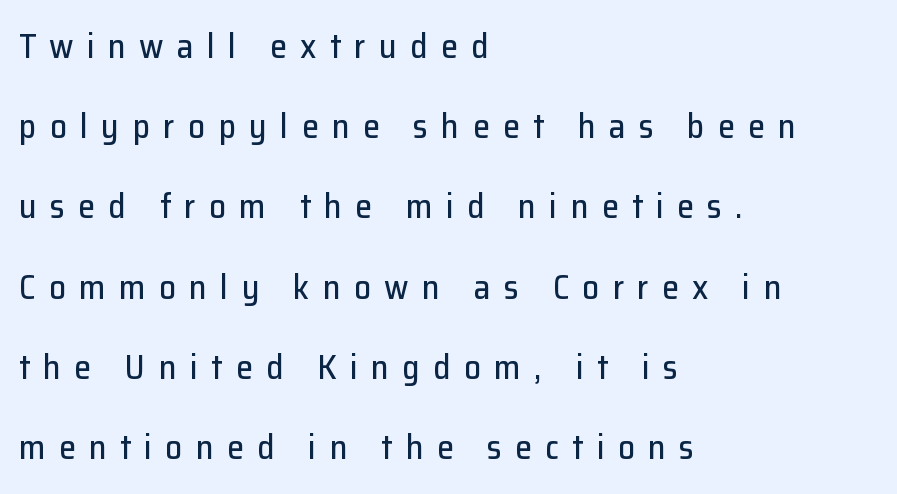
{"serif": "no", "italic": "no", "width": "normal", "stroke_contrast": "low", "x_height": "medium", "monospaced": "no", "underline": "no", "align": "left", "line_spacing": "loose", "line_spacing_ratio": 2.36, "letter_spacing": "wide", "letter_spacing_em": 0.39, "glyph_px": 34}
